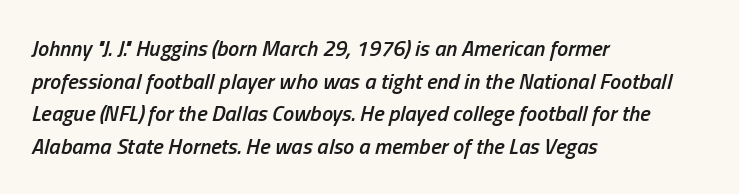
Alignment: flush left. Compared with an ordinary text face, these strokes are moderately heavier — a semibold. Bare-footed words on every line. If you drew a line through each stem, it would be angled.
